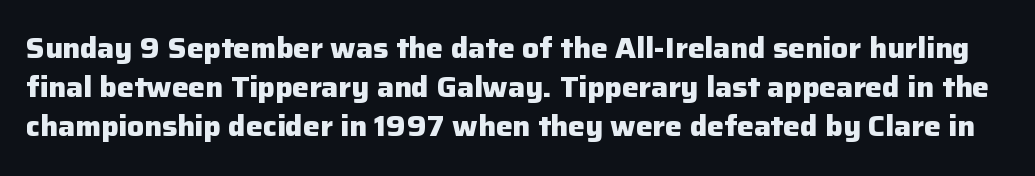
The image shows 28 px heavy sans-serif type, upright; set normal line spacing (1.4x), normal letter spacing, not underlined; low stroke contrast and a medium x-height.
